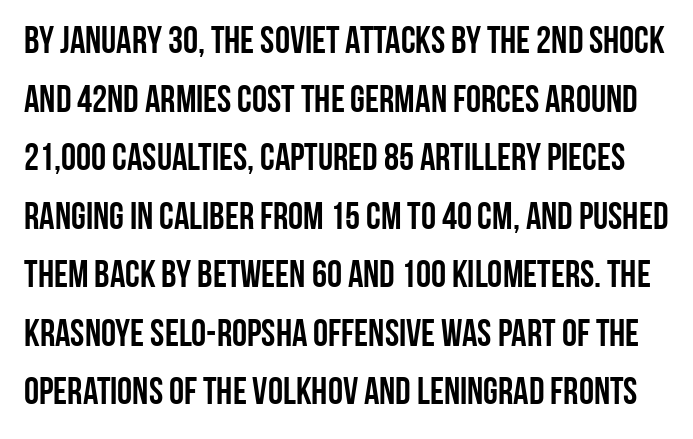
The image shows 38 px condensed sans-serif type, upright; set normal line spacing (1.54x), normal letter spacing, not underlined; low stroke contrast and a large x-height.
